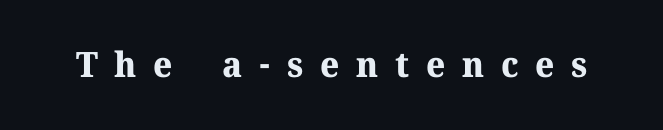
The image shows 35 px bold serif type, upright; set unusually wide letter spacing (+0.48 em), not underlined; medium stroke contrast and a medium x-height.
